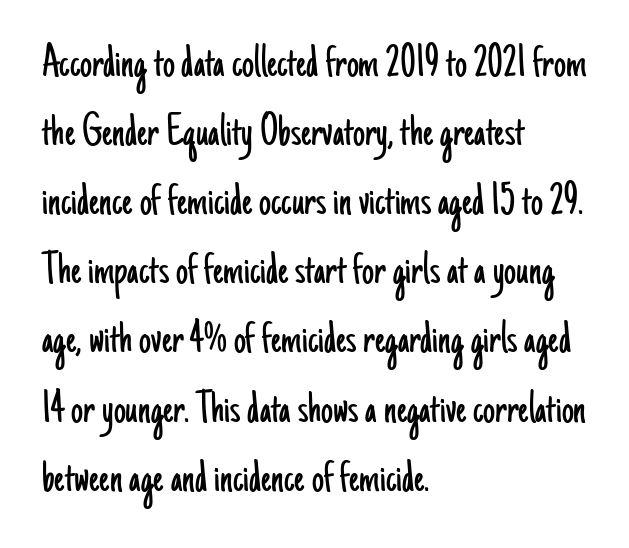
{"serif": "no", "italic": "no", "bold": "no", "weight": "light", "width": "condensed", "stroke_contrast": "low", "x_height": "small", "monospaced": "no", "underline": "no", "align": "left", "line_spacing": "normal", "line_spacing_ratio": 1.44, "letter_spacing": "normal", "letter_spacing_em": 0.0, "glyph_px": 48}
